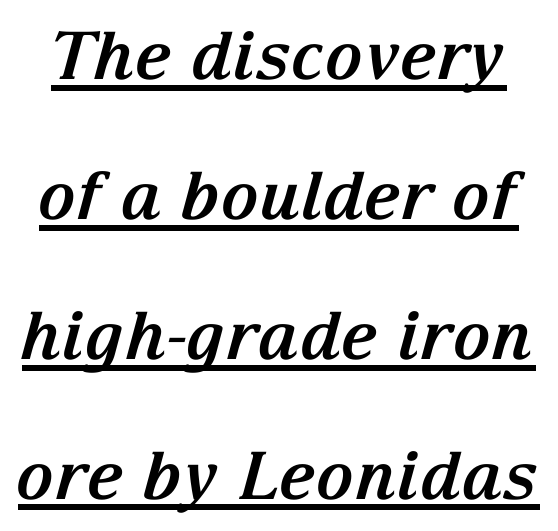
Leading is clearly above the norm, producing a sparse column. The rendered words wear a rule along their underside. These lines keep a tight, regular rhythm from letter to letter. If you drew a line through each stem, it would be angled. The passage shown is typed in a proportional face where columns would drift.
